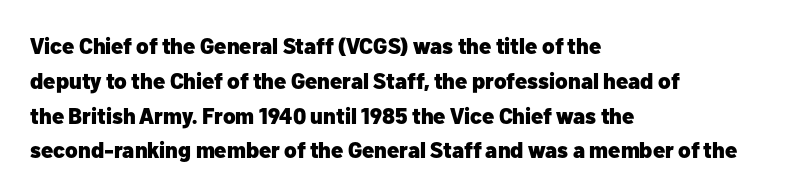
Q: Is the text bold? A: Yes.
Q: Is the text italic (slanted)? A: No, it is upright.
Q: Is the text underlined? A: No.
Q: How is the paragraph aligned? A: Left-aligned.
Q: Is the spacing between letters normal or unusually wide? A: Normal.
Q: Is the spacing between lines tight, normal or loose? A: Normal.
